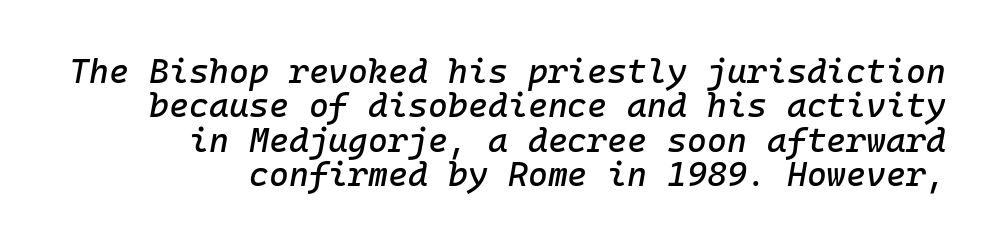
Short note: letters normally spaced. These lines are rendered in a fixed-pitch font. Students, observe: this is what under-led, compact text looks like. A clean baseline with only descenders dipping below it. The compositor pushed each line to the right boundary.
